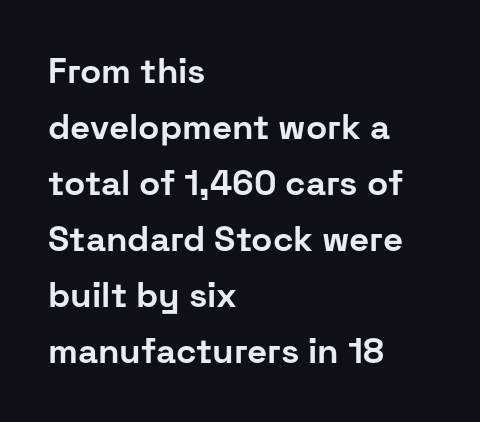
The image shows 35 px bold sans-serif type, upright; set left-aligned, normal line spacing (1.6x), normal letter spacing, not underlined; low stroke contrast and a medium x-height.
